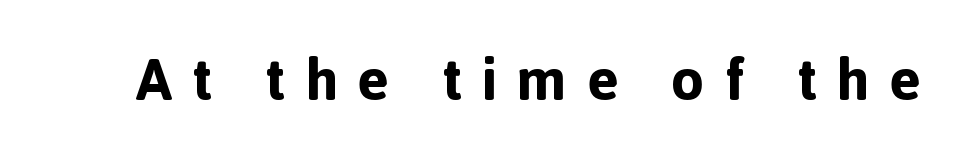
The image shows 59 px bold sans-serif type, upright; set unusually wide letter spacing (+0.33 em), not underlined; a medium x-height.
